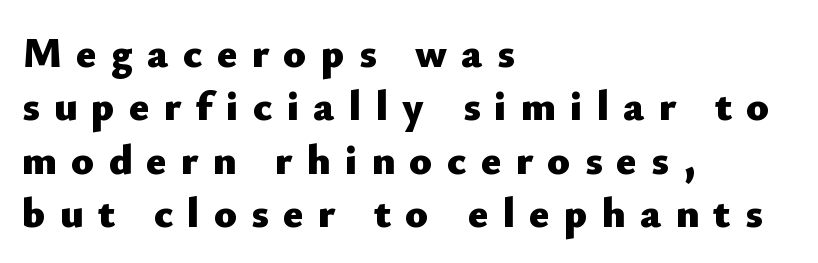
Q: Is the text bold? A: Yes.
Q: Is the text italic (slanted)? A: No, it is upright.
Q: Is the typeface a serif or a sans-serif typeface? A: Sans-serif.
Q: Is the text underlined? A: No.
Q: How is the paragraph aligned? A: Left-aligned.
Q: Is the spacing between letters normal or unusually wide? A: Unusually wide.
Q: Is the spacing between lines tight, normal or loose? A: Normal.
Q: Width (condensed, normal, or wide)? A: Normal.
Q: Stroke contrast? A: Low.
Q: x-height? A: Small.
Q: Monospaced? A: No.
